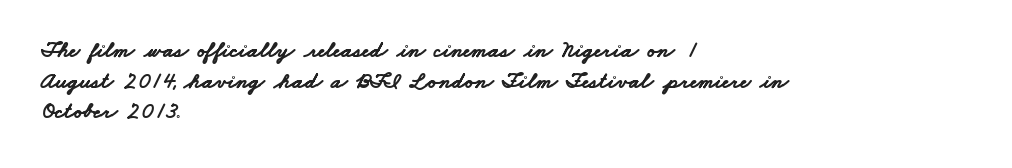
The image shows 23 px bold type; set left-aligned, normal line spacing (1.33x), normal letter spacing, not underlined.
